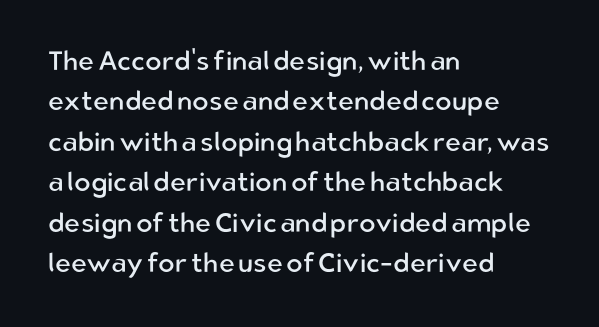
The image shows 27 px text type, upright; set left-aligned, normal line spacing (1.5x), normal letter spacing, not underlined.
